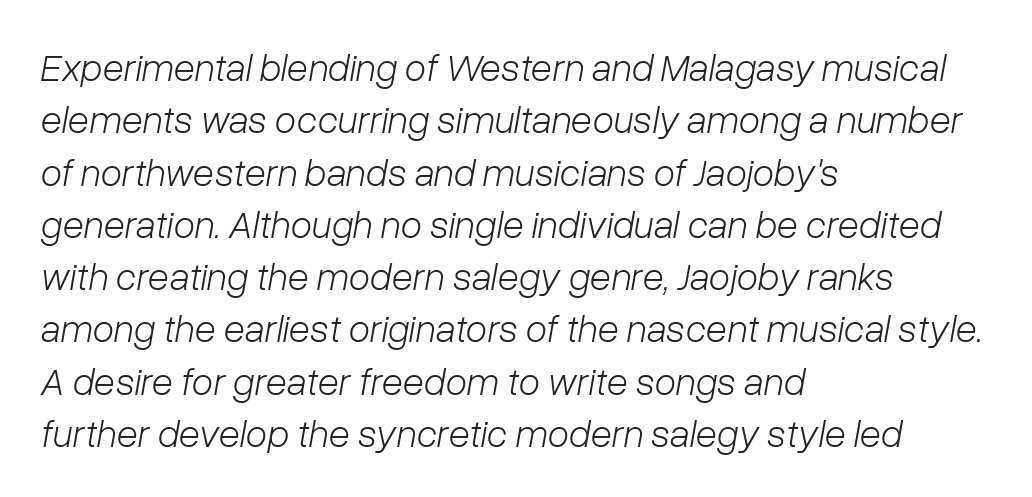
Notice how the passage keeps a crisp vertical edge on the left only. Bare-footed words on every line. The cut favours lightness, reaching ordinary text weight at its darkest. Here the designer chose a conventional face with non-uniform glyph widths. Is the type slanted? Yes — the strokes lean at a clear angle. Summary of vertical rhythm: regular, with standard interline spacing.
